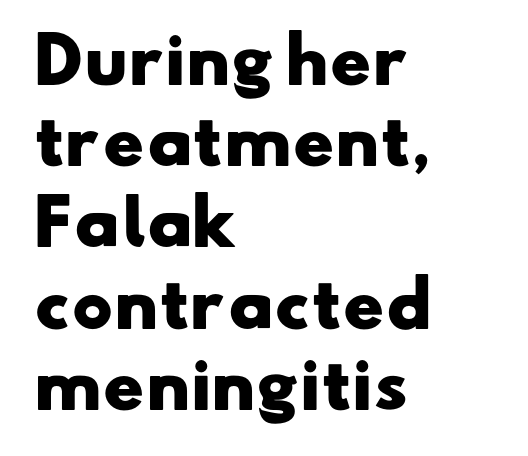
{"serif": "no", "bold": "yes", "weight": "heavy", "width": "wide", "stroke_contrast": "low", "x_height": "small", "monospaced": "no", "underline": "no", "align": "left", "line_spacing": "normal", "line_spacing_ratio": 1.31, "letter_spacing": "normal", "letter_spacing_em": 0.0, "glyph_px": 62}
